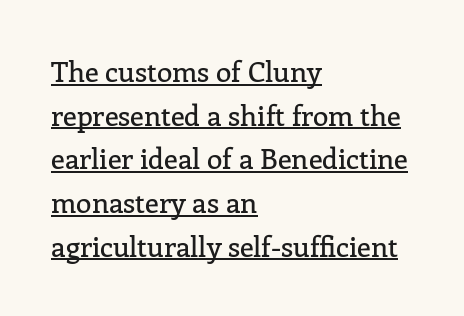
{"serif": "yes", "italic": "no", "width": "normal", "stroke_contrast": "low", "x_height": "medium", "monospaced": "no", "underline": "yes", "align": "left", "line_spacing": "normal", "line_spacing_ratio": 1.56, "letter_spacing": "normal", "letter_spacing_em": 0.0, "glyph_px": 28}
